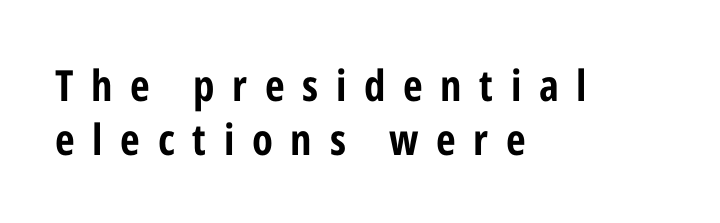
This is the regular roman posture of the typeface. Regarding serifs, this sample does without them. A typesetter would call this proportional, since set widths differ per character. What stands out about the letter spacing? Its width — letters are far apart. Typeset ragged right — the left edge is the straight one. Set as a true bold cut, around the 700 mark.
